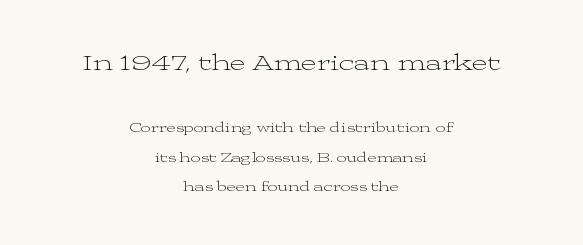
Q: Is the text bold? A: No.
Q: Is the text italic (slanted)? A: No, it is upright.
Q: Is the text underlined? A: No.
Q: How is the paragraph aligned? A: Centered.
Q: Is the spacing between letters normal or unusually wide? A: Normal.
Q: Is the spacing between lines tight, normal or loose? A: Loose.
Q: Which block of text is set in a larger size, the first (top) or the second (bottom)? A: The first (top) one.
